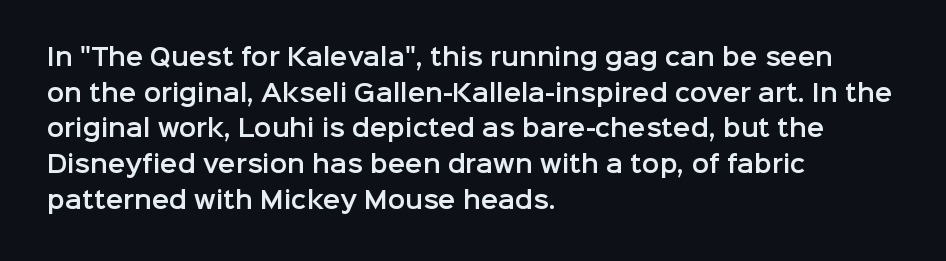
The image shows 23 px text type, upright; set left-aligned, normal line spacing (1.55x), normal letter spacing, not underlined.
